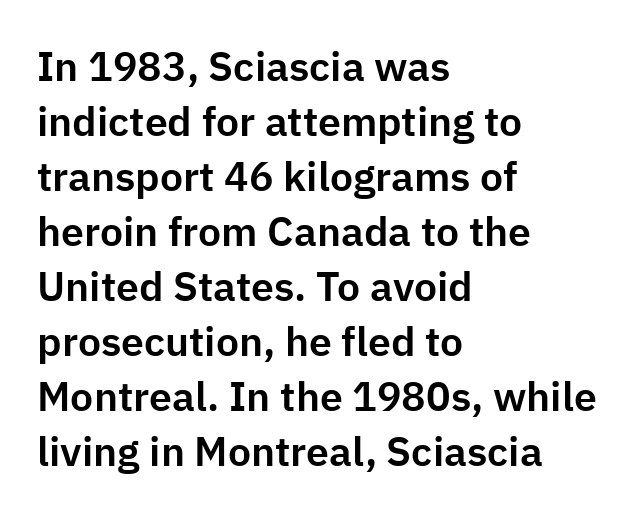
{"serif": "no", "italic": "no", "width": "normal", "stroke_contrast": "low", "x_height": "medium", "monospaced": "no", "underline": "no", "align": "left", "line_spacing": "normal", "line_spacing_ratio": 1.34, "letter_spacing": "normal", "letter_spacing_em": 0.0, "glyph_px": 41}
